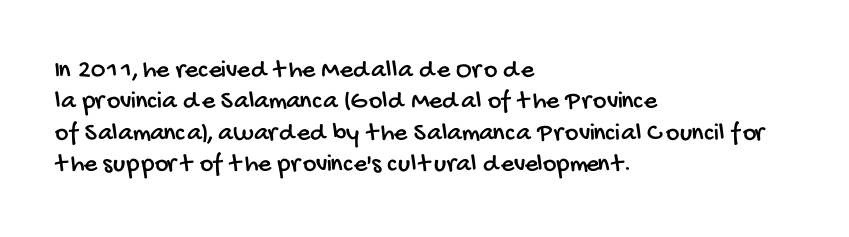
Q: Is the text underlined? A: No.
Q: How is the paragraph aligned? A: Left-aligned.
Q: Is the spacing between letters normal or unusually wide? A: Normal.
